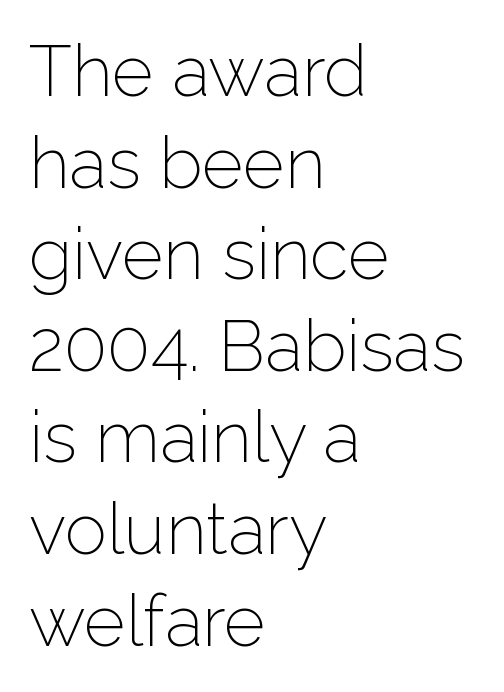
{"serif": "no", "italic": "no", "bold": "no", "weight": "light", "width": "normal", "stroke_contrast": "low", "x_height": "medium", "monospaced": "no", "underline": "no", "align": "left", "line_spacing": "normal", "line_spacing_ratio": 1.29, "letter_spacing": "normal", "letter_spacing_em": 0.0, "glyph_px": 71}
